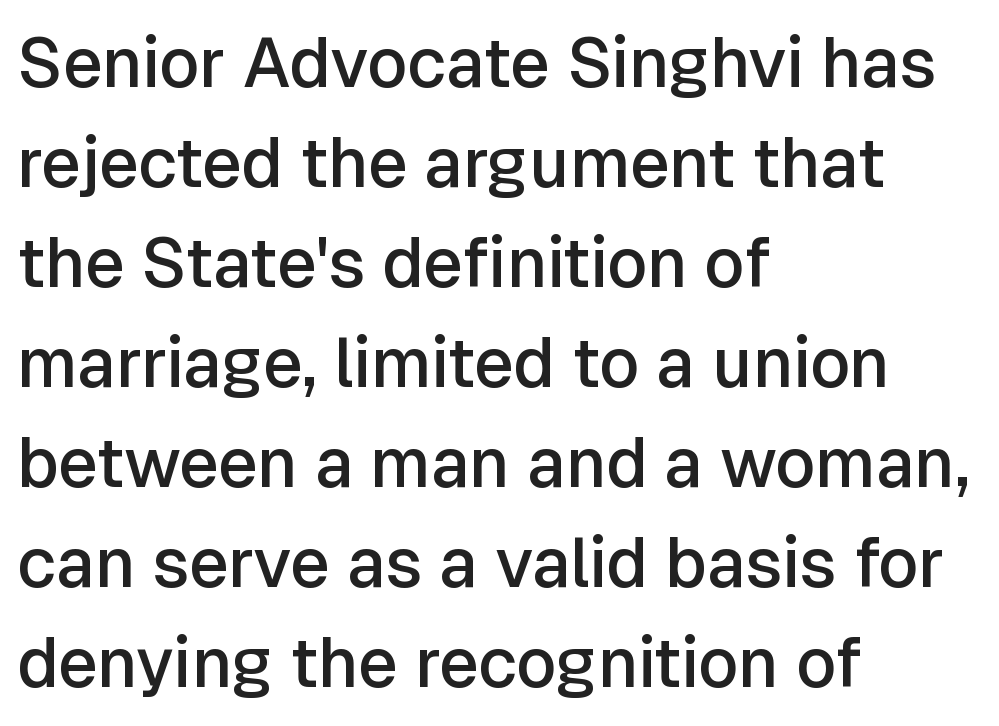
The image shows 69 px semibold sans-serif type, upright; set left-aligned, normal line spacing (1.45x), normal letter spacing, not underlined; low stroke contrast and a medium x-height.
